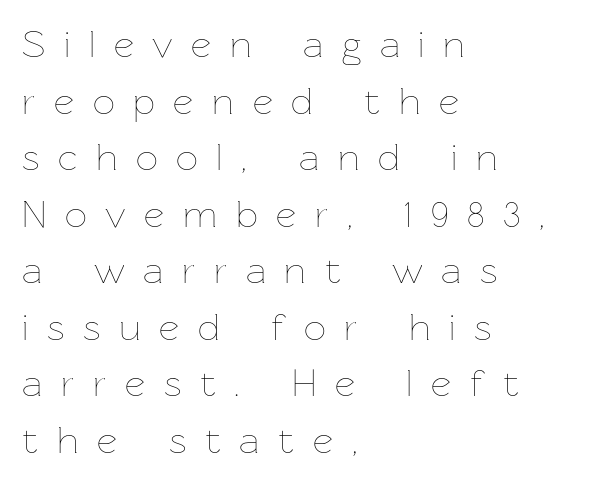
Q: Is the text bold? A: No.
Q: Is the text italic (slanted)? A: No, it is upright.
Q: Is the text underlined? A: No.
Q: How is the paragraph aligned? A: Left-aligned.
Q: Is the spacing between letters normal or unusually wide? A: Unusually wide.
Q: Is the spacing between lines tight, normal or loose? A: Normal.
Q: Width (condensed, normal, or wide)? A: Normal.
Q: Stroke contrast? A: Low.
Q: x-height? A: Medium.
Q: Monospaced? A: No.
